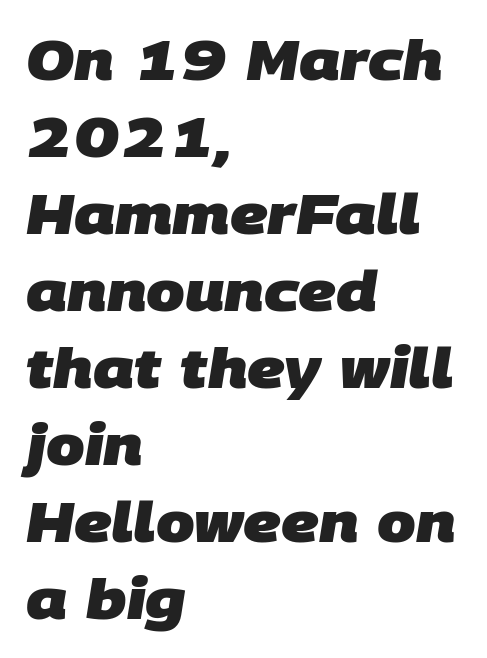
Q: Is the text bold? A: Yes.
Q: Is the typeface a serif or a sans-serif typeface? A: Sans-serif.
Q: Is the text underlined? A: No.
Q: How is the paragraph aligned? A: Left-aligned.
Q: Is the spacing between letters normal or unusually wide? A: Normal.
Q: Is the spacing between lines tight, normal or loose? A: Normal.
Q: Width (condensed, normal, or wide)? A: Normal.
Q: Stroke contrast? A: Low.
Q: x-height? A: Large.
Q: Monospaced? A: No.
